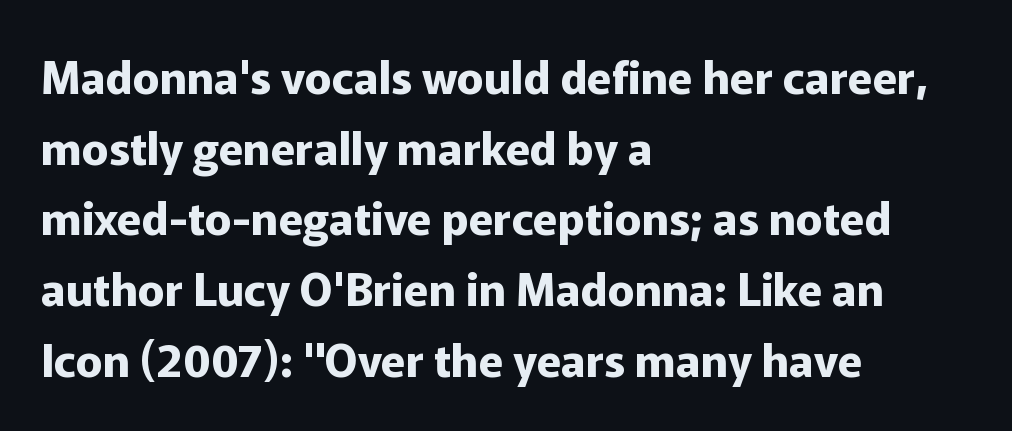
The image shows 45 px bold sans-serif type, upright; set left-aligned, normal line spacing (1.57x), normal letter spacing, not underlined; low stroke contrast and a medium x-height.
